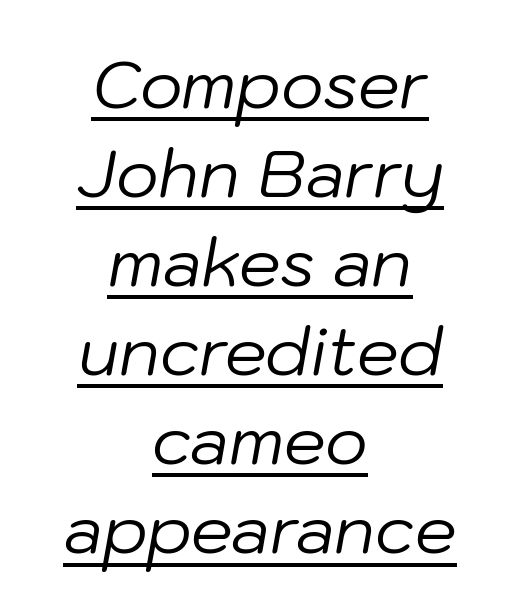
{"italic": "yes", "lean": "right", "slant_degrees": 10, "bold": "no", "weight": "regular", "width": "normal", "stroke_contrast": "low", "x_height": "medium", "monospaced": "no", "underline": "yes", "align": "center", "line_spacing": "normal", "line_spacing_ratio": 1.35, "letter_spacing": "normal", "letter_spacing_em": 0.0, "glyph_px": 66}
